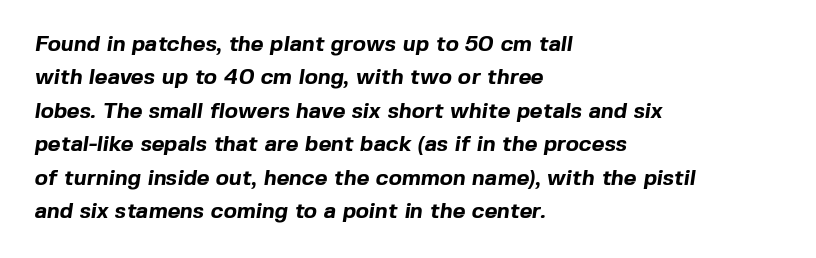
{"bold": "yes", "underline": "no", "align": "left", "line_spacing": "normal", "line_spacing_ratio": 1.52, "letter_spacing": "normal", "letter_spacing_em": 0.0, "glyph_px": 22}
